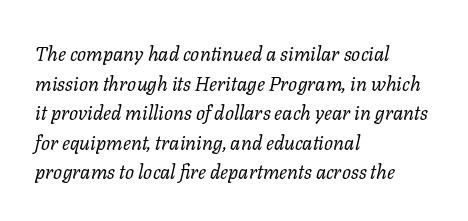
Q: Is the text bold? A: No.
Q: Is the text italic (slanted)? A: Yes, it leans right by about 11 degrees.
Q: Is the text underlined? A: No.
Q: How is the paragraph aligned? A: Left-aligned.
Q: Is the spacing between letters normal or unusually wide? A: Normal.
Q: Is the spacing between lines tight, normal or loose? A: Normal.
